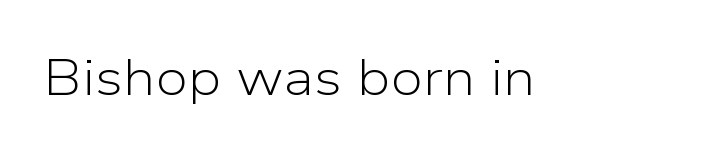
{"serif": "no", "italic": "no", "bold": "no", "weight": "light", "width": "normal", "stroke_contrast": "low", "x_height": "medium", "monospaced": "no", "underline": "no", "letter_spacing": "normal", "letter_spacing_em": 0.0, "glyph_px": 51}
